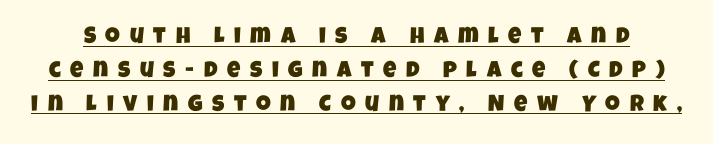
{"underline": "yes", "line_spacing": "normal", "line_spacing_ratio": 1.47, "letter_spacing": "wide", "letter_spacing_em": 0.42, "glyph_px": 23}
